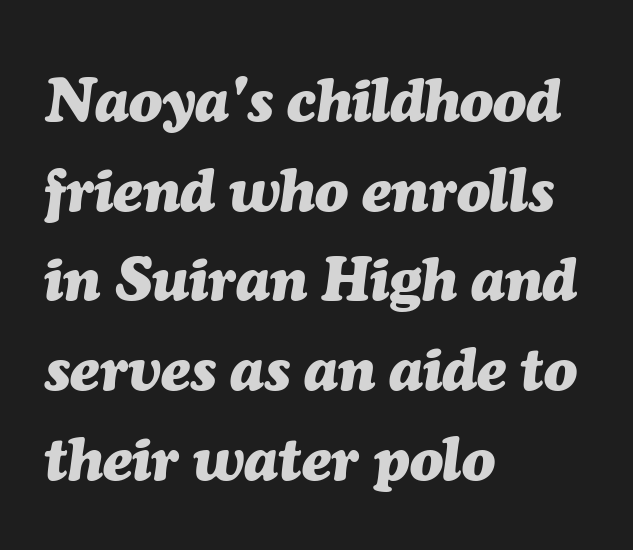
No extra tracking has been applied to these lines. Notice how descenders clear the ascenders below comfortably — that's standard leading. Spacing verdict: proportional, widths tailored to each character. The space beneath each line is pristine and unruled.
